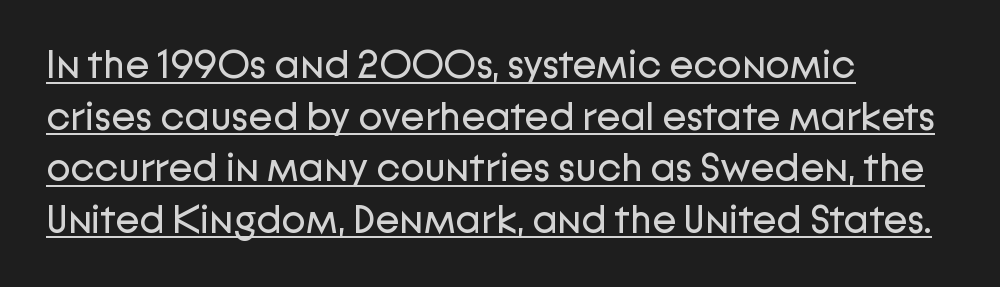
Descenders here cross a horizontal rule under the line. Posture: straight, roman, zero tilt. How would I describe the line gaps? Plain and ordinary. The type family on display is of the sans-serif kind. The setting favours the left margin, as ordinary paragraphs usually do. Bold? No — there's no thickening of the strokes.
